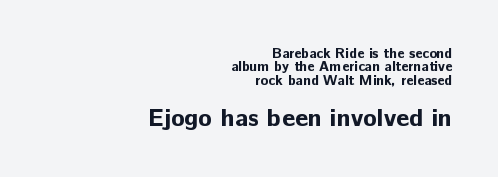
Emphasis by weight is at full strength: bold. Glance below the letters and you will spot only blank space. Line ends are locked; line starts wander. The letters stand upright; this is a roman face.
